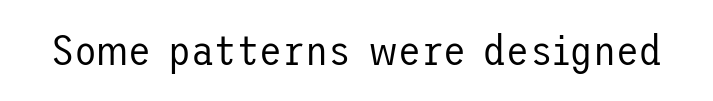
{"serif": "no", "italic": "no", "bold": "no", "weight": "regular", "width": "normal", "stroke_contrast": "low", "x_height": "medium", "underline": "no", "letter_spacing": "normal", "letter_spacing_em": 0.0, "glyph_px": 42}
